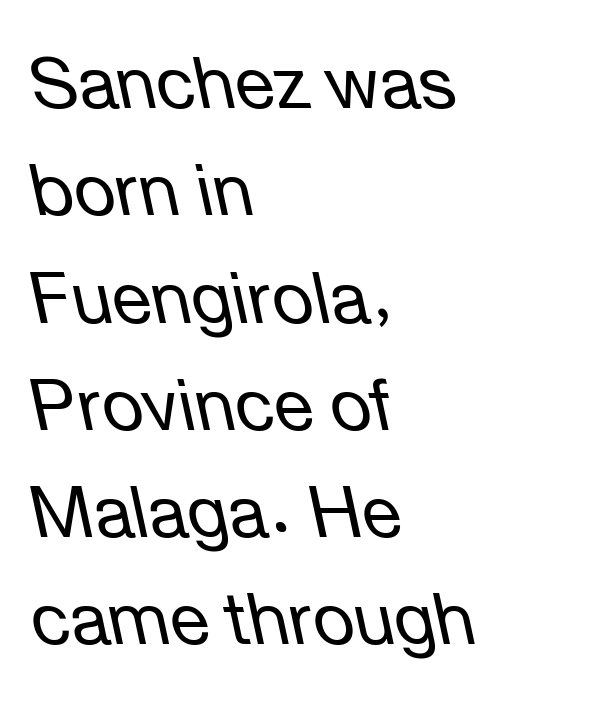
Q: Is the text bold? A: No.
Q: Is the text italic (slanted)? A: Yes, it leans left by about 12 degrees.
Q: Is the text underlined? A: No.
Q: How is the paragraph aligned? A: Left-aligned.
Q: Is the spacing between letters normal or unusually wide? A: Normal.
Q: Is the spacing between lines tight, normal or loose? A: Normal.
Q: Width (condensed, normal, or wide)? A: Normal.
Q: Stroke contrast? A: Low.
Q: x-height? A: Medium.
Q: Monospaced? A: No.
